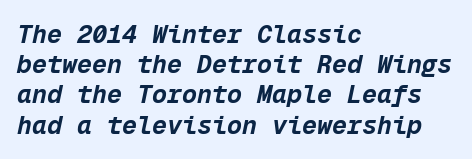
Nobody drew a line under any word here. Yep, that's italic — everything's leaning. Students, note that the glyphs here touch the page at normal intervals. I'd describe the lettering as bold — thick and assertive. Does the copy run flush right? No — it runs flush left.
